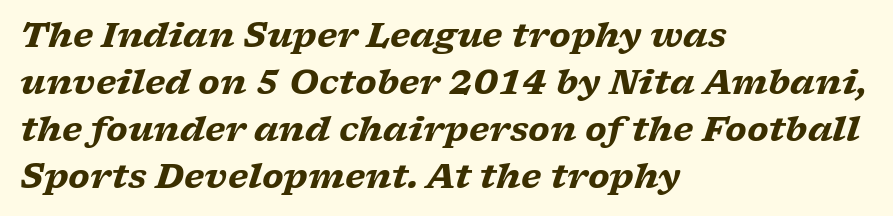
The image shows 34 px heavy, wide serif type, italic (leaning right); set left-aligned, normal line spacing (1.38x), normal letter spacing, not underlined; low stroke contrast and a medium x-height.
